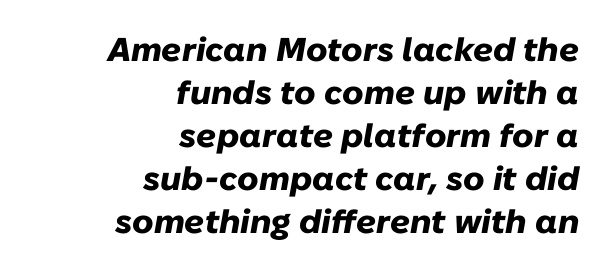
A full-strength bold gives these letters their thick strokes. The text carries the slant typical of an italic or oblique font. All the whitespace from short lines collects on the left. Summary of vertical rhythm: regular, with standard interline spacing.
